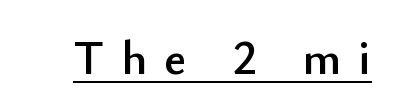
Q: Is the text italic (slanted)? A: No, it is upright.
Q: Is the typeface a serif or a sans-serif typeface? A: Sans-serif.
Q: Is the text underlined? A: Yes.
Q: Is the spacing between letters normal or unusually wide? A: Unusually wide.
Q: Width (condensed, normal, or wide)? A: Normal.
Q: Stroke contrast? A: Low.
Q: x-height? A: Small.
Q: Monospaced? A: No.
